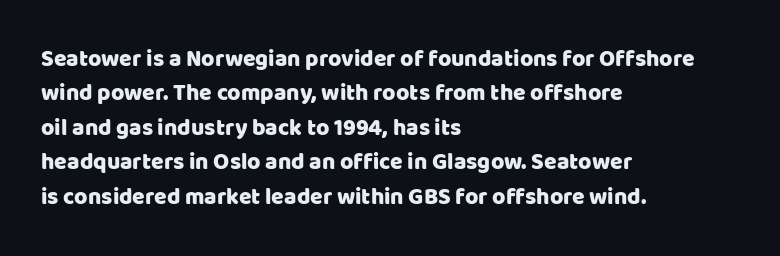
The image shows 23 px text type, upright; set left-aligned, normal line spacing (1.5x), normal letter spacing, not underlined.
